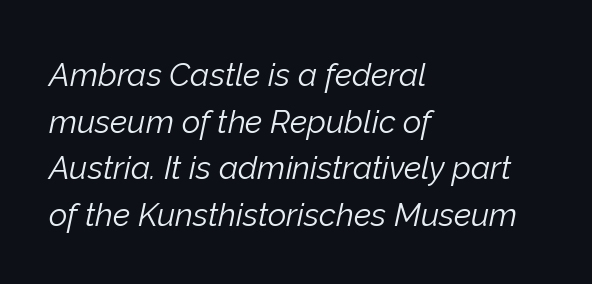
{"italic": "yes", "lean": "right", "slant_degrees": 12, "bold": "no", "weight": "light", "width": "normal", "stroke_contrast": "low", "x_height": "medium", "monospaced": "no", "underline": "no", "align": "left", "line_spacing": "normal", "line_spacing_ratio": 1.46, "letter_spacing": "normal", "letter_spacing_em": 0.0, "glyph_px": 32}
